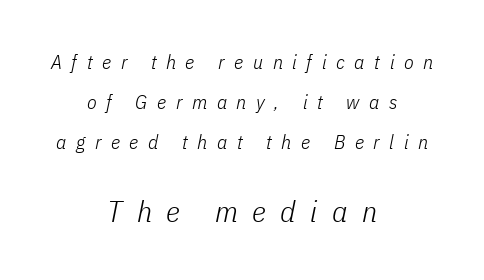
Q: Is the text bold? A: No.
Q: Is the text italic (slanted)? A: Yes, it leans right by about 11 degrees.
Q: Is the text underlined? A: No.
Q: How is the paragraph aligned? A: Centered.
Q: Is the spacing between letters normal or unusually wide? A: Unusually wide.
Q: Is the spacing between lines tight, normal or loose? A: Loose.
Q: Which block of text is set in a larger size, the first (top) or the second (bottom)? A: The second (bottom) one.
Q: Width (condensed, normal, or wide)? A: Condensed.
Q: Stroke contrast? A: Low.
Q: x-height? A: Medium.
Q: Monospaced? A: No.
